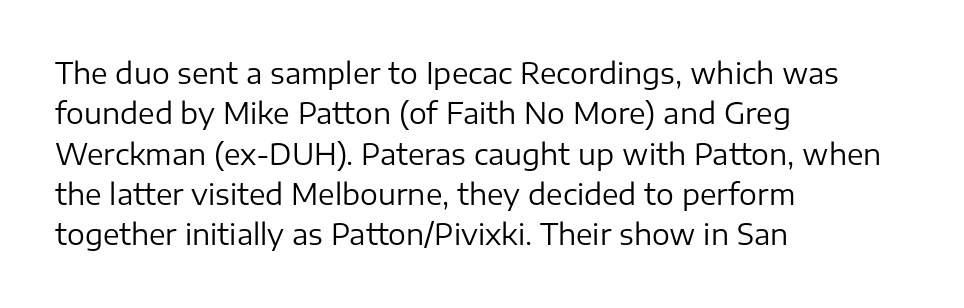
Q: Is the text bold? A: No.
Q: Is the text italic (slanted)? A: No, it is upright.
Q: Is the typeface a serif or a sans-serif typeface? A: Sans-serif.
Q: Is the text underlined? A: No.
Q: How is the paragraph aligned? A: Left-aligned.
Q: Is the spacing between letters normal or unusually wide? A: Normal.
Q: Is the spacing between lines tight, normal or loose? A: Normal.
Q: Width (condensed, normal, or wide)? A: Normal.
Q: Stroke contrast? A: Low.
Q: x-height? A: Medium.
Q: Monospaced? A: No.
